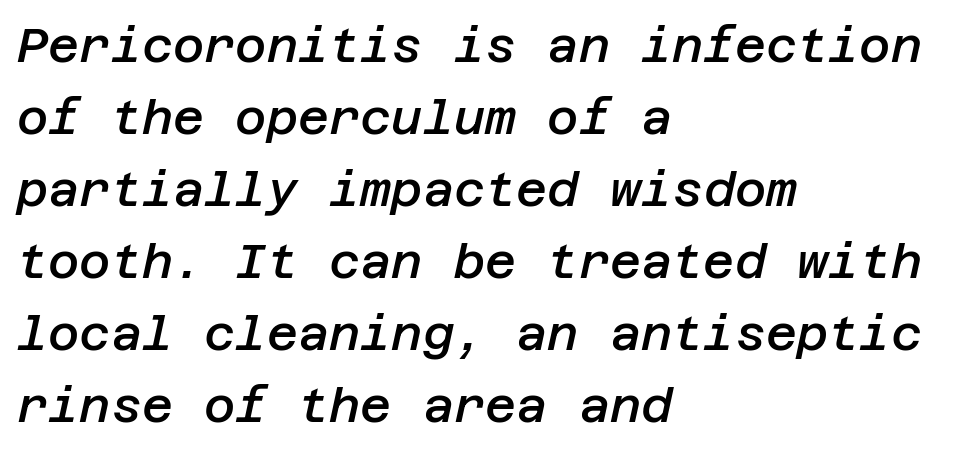
Q: Is the text bold? A: Semi-bold.
Q: Is the text italic (slanted)? A: Yes, it leans right by about 12 degrees.
Q: Is the text underlined? A: No.
Q: How is the paragraph aligned? A: Left-aligned.
Q: Is the spacing between letters normal or unusually wide? A: Normal.
Q: Is the spacing between lines tight, normal or loose? A: Normal.
Q: Width (condensed, normal, or wide)? A: Normal.
Q: Stroke contrast? A: Low.
Q: x-height? A: Large.
